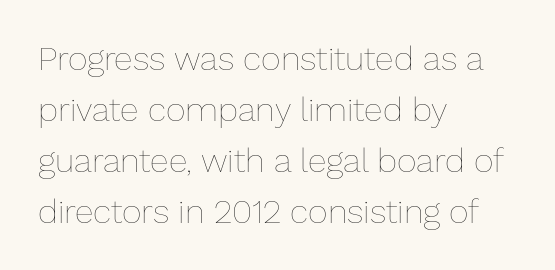
Q: Is the text bold? A: No.
Q: Is the text italic (slanted)? A: No, it is upright.
Q: Is the text underlined? A: No.
Q: How is the paragraph aligned? A: Left-aligned.
Q: Is the spacing between letters normal or unusually wide? A: Normal.
Q: Is the spacing between lines tight, normal or loose? A: Normal.
Q: Width (condensed, normal, or wide)? A: Normal.
Q: Stroke contrast? A: Low.
Q: x-height? A: Medium.
Q: Monospaced? A: No.
